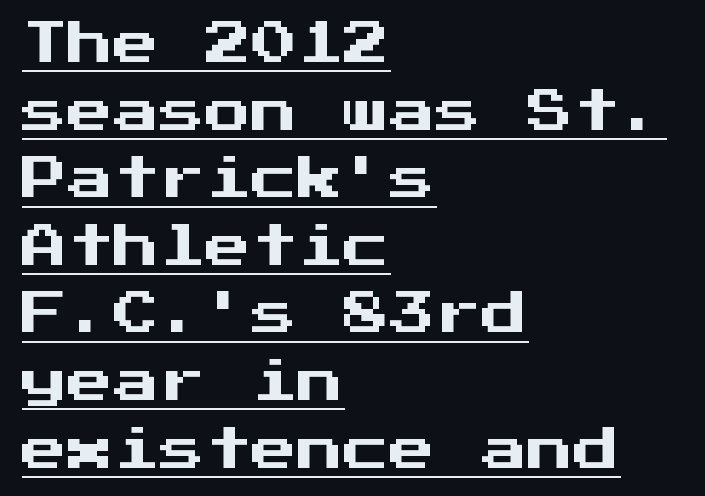
The image shows 46 px sans-serif type, upright, monospaced; set left-aligned, normal line spacing (1.47x), normal letter spacing, underlined; medium stroke contrast and a medium x-height.
